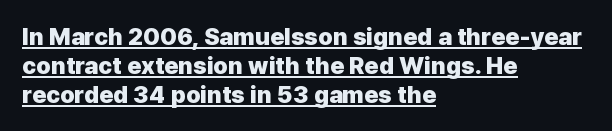
Q: Is the text bold? A: Yes.
Q: Is the text italic (slanted)? A: No, it is upright.
Q: Is the text underlined? A: Yes.
Q: How is the paragraph aligned? A: Left-aligned.
Q: Is the spacing between letters normal or unusually wide? A: Normal.
